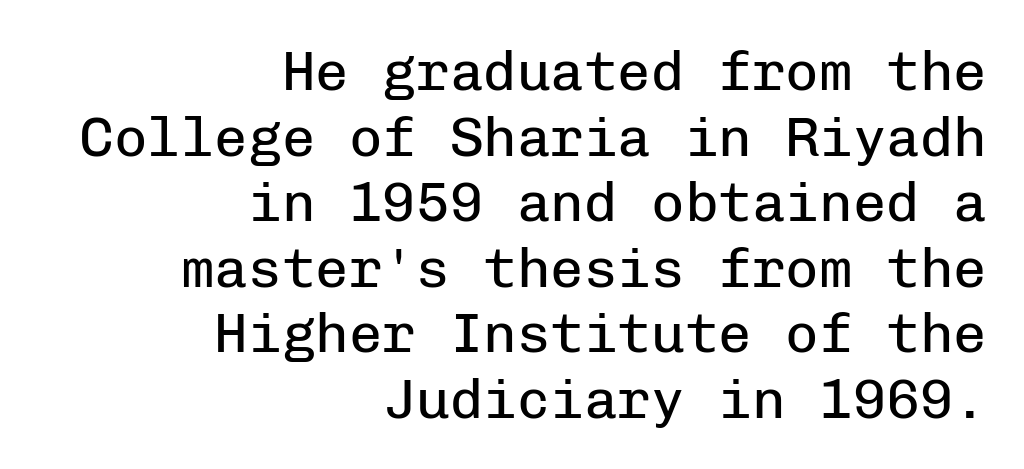
The image shows 56 px regular-weight sans-serif type, upright, monospaced; set right-aligned, line spacing 1.17x, normal letter spacing, not underlined; low stroke contrast and a medium x-height.
